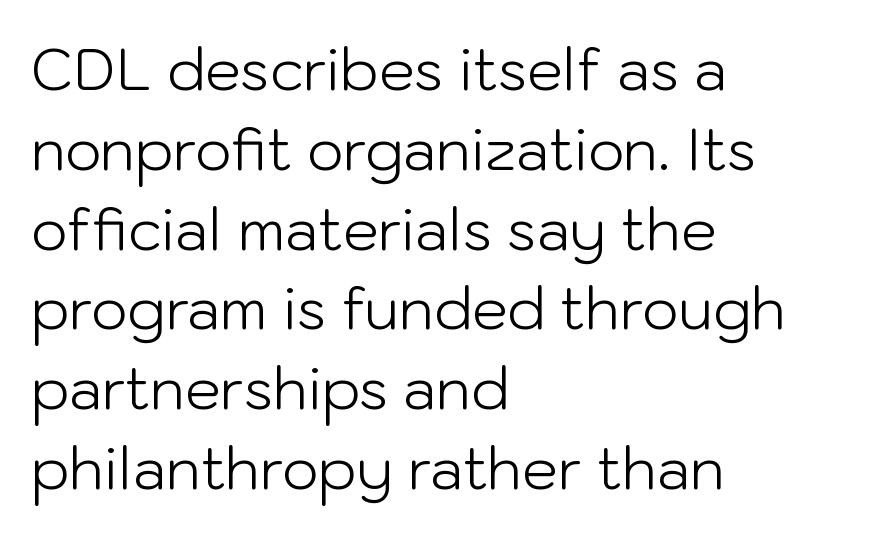
Q: Is the text bold? A: No.
Q: Is the text italic (slanted)? A: No, it is upright.
Q: Is the typeface a serif or a sans-serif typeface? A: Sans-serif.
Q: Is the text underlined? A: No.
Q: How is the paragraph aligned? A: Left-aligned.
Q: Is the spacing between letters normal or unusually wide? A: Normal.
Q: Is the spacing between lines tight, normal or loose? A: Normal.
Q: Width (condensed, normal, or wide)? A: Normal.
Q: Stroke contrast? A: Low.
Q: x-height? A: Medium.
Q: Monospaced? A: No.
